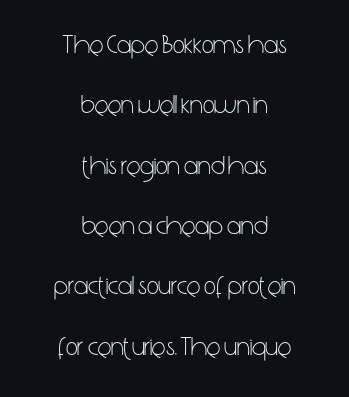
The image shows 26 px text type, upright; set centered, loose line spacing (2.32x), normal letter spacing, not underlined.
